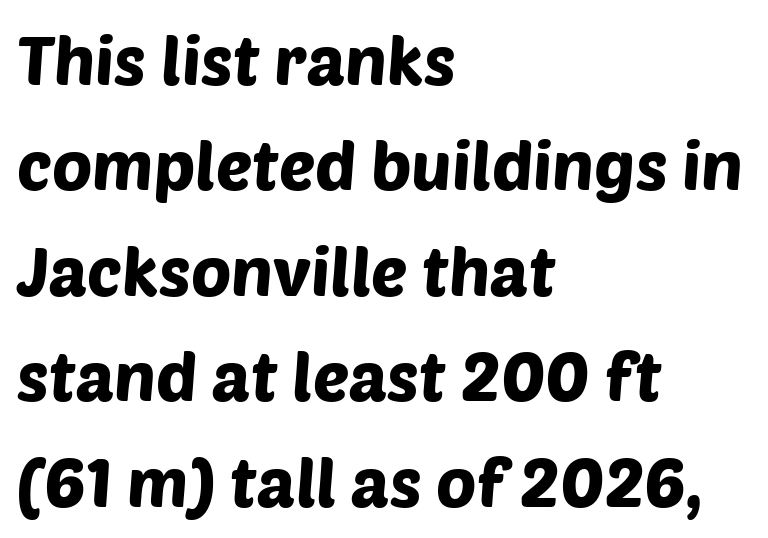
Horizontally, the lines are justified to the leading edge only. If you measured baseline to baseline, you'd find a middling distance. Nothing unusual about the tracking: characters are spaced as the font intends. These lines are rendered in a variable-pitch font. The space directly below the letters is spotless. I'd call this a sans setting — the letters go barefoot.
